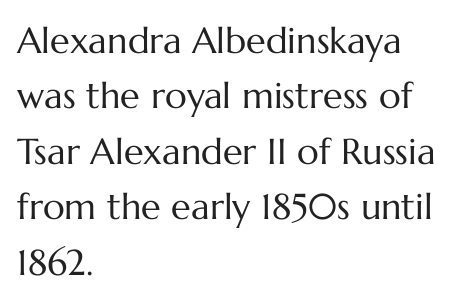
Q: Is the text bold? A: No.
Q: Is the text italic (slanted)? A: No, it is upright.
Q: Is the text underlined? A: No.
Q: How is the paragraph aligned? A: Left-aligned.
Q: Is the spacing between letters normal or unusually wide? A: Normal.
Q: Is the spacing between lines tight, normal or loose? A: Normal.
Q: Width (condensed, normal, or wide)? A: Normal.
Q: Stroke contrast? A: Medium.
Q: x-height? A: Medium.
Q: Monospaced? A: No.
